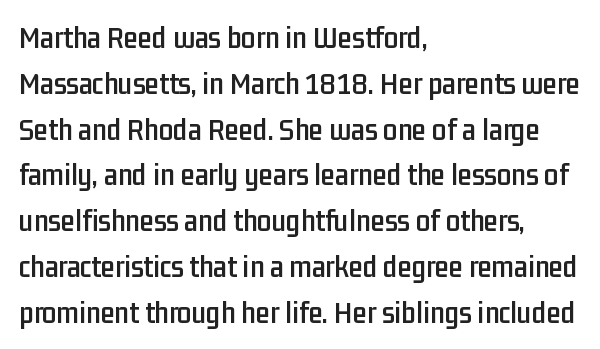
The image shows 32 px condensed sans-serif type, upright; set left-aligned, normal line spacing (1.43x), normal letter spacing, not underlined; low stroke contrast and a medium x-height.
